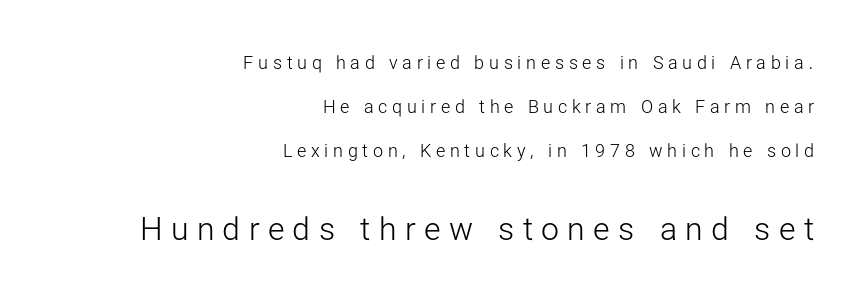
Q: Is the text bold? A: No.
Q: Is the text italic (slanted)? A: No, it is upright.
Q: Is the typeface a serif or a sans-serif typeface? A: Sans-serif.
Q: Is the text underlined? A: No.
Q: How is the paragraph aligned? A: Right-aligned.
Q: Is the spacing between letters normal or unusually wide? A: Unusually wide.
Q: Is the spacing between lines tight, normal or loose? A: Loose.
Q: Which block of text is set in a larger size, the first (top) or the second (bottom)? A: The second (bottom) one.
Q: Width (condensed, normal, or wide)? A: Normal.
Q: Stroke contrast? A: Low.
Q: x-height? A: Medium.
Q: Monospaced? A: No.
